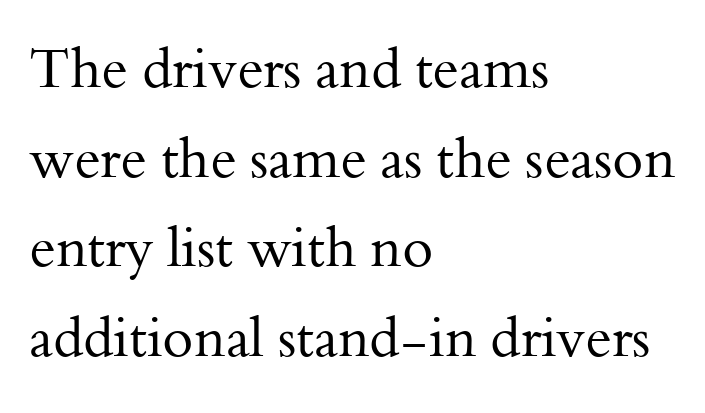
{"serif": "yes", "italic": "no", "bold": "no", "weight": "regular", "width": "normal", "stroke_contrast": "medium", "x_height": "small", "monospaced": "no", "underline": "no", "align": "left", "line_spacing": "normal", "line_spacing_ratio": 1.6, "letter_spacing": "normal", "letter_spacing_em": 0.0, "glyph_px": 56}
